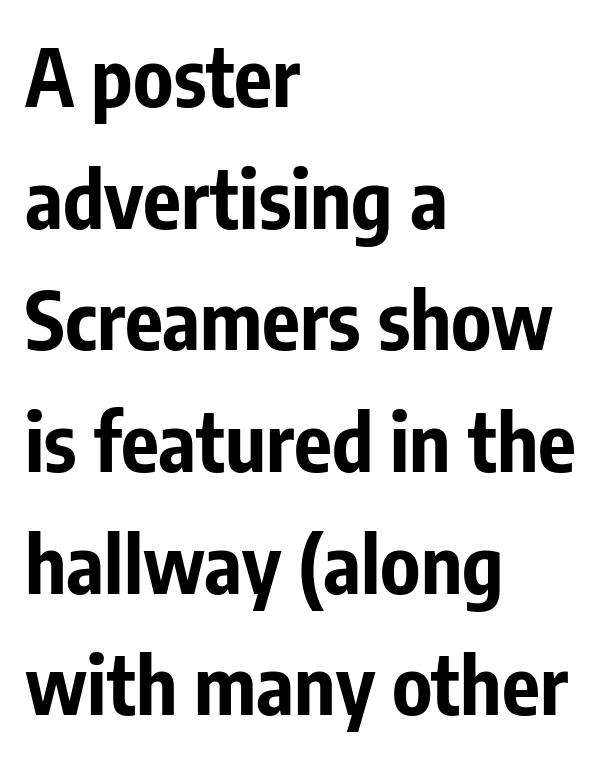
{"serif": "no", "italic": "no", "bold": "yes", "weight": "bold", "width": "condensed", "stroke_contrast": "low", "x_height": "medium", "monospaced": "no", "underline": "no", "align": "left", "line_spacing": "normal", "line_spacing_ratio": 1.54, "letter_spacing": "normal", "letter_spacing_em": 0.0, "glyph_px": 79}
